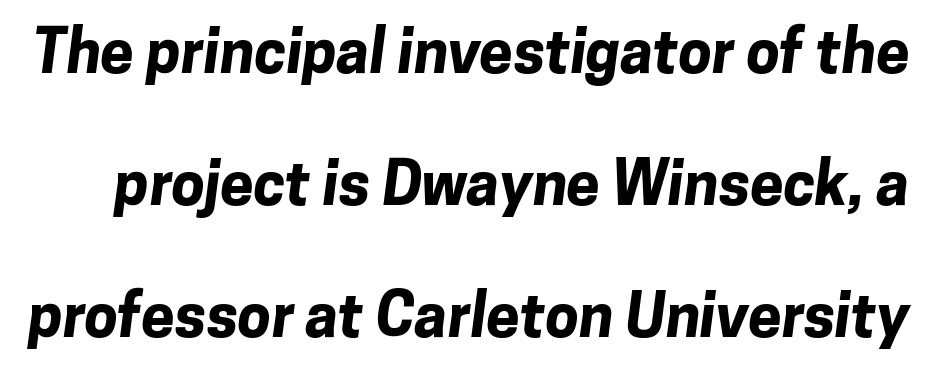
The image shows 60 px bold sans-serif type; set loose line spacing (2.2x), normal letter spacing, not underlined; low stroke contrast and a medium x-height.
